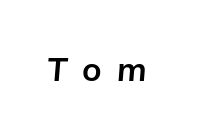
{"italic": "yes", "lean": "right", "slant_degrees": 5, "bold": "yes", "weight": "bold", "width": "normal", "stroke_contrast": "low", "x_height": "medium", "monospaced": "no", "underline": "no", "letter_spacing": "wide", "letter_spacing_em": 0.45, "glyph_px": 33}
